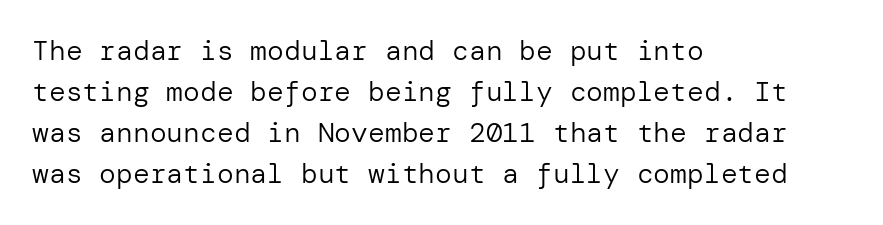
{"serif": "no", "italic": "no", "bold": "no", "weight": "regular", "width": "normal", "stroke_contrast": "low", "x_height": "medium", "underline": "no", "align": "left", "line_spacing": "normal", "line_spacing_ratio": 1.47, "letter_spacing": "normal", "letter_spacing_em": 0.0, "glyph_px": 28}
